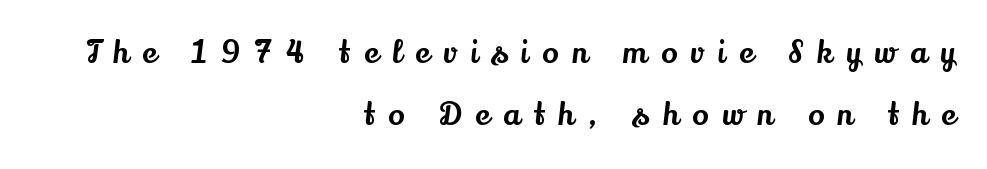
Q: Is the text italic (slanted)? A: Yes.
Q: Is the typeface a serif or a sans-serif typeface? A: Serif.
Q: Is the text underlined? A: No.
Q: How is the paragraph aligned? A: Right-aligned.
Q: Is the spacing between letters normal or unusually wide? A: Unusually wide.
Q: Is the spacing between lines tight, normal or loose? A: Loose.
Q: Width (condensed, normal, or wide)? A: Normal.
Q: Stroke contrast? A: Medium.
Q: x-height? A: Small.
Q: Monospaced? A: No.
